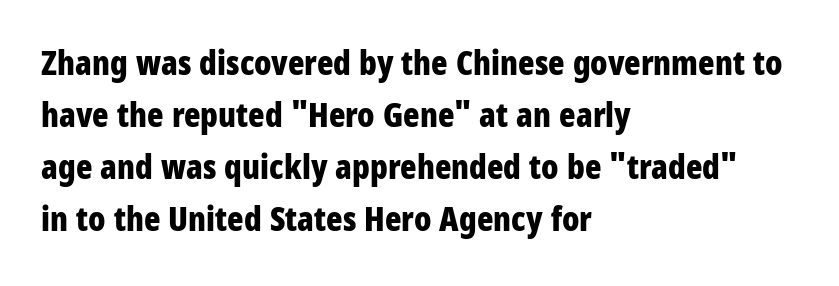
Q: Is the text bold? A: Yes.
Q: Is the text italic (slanted)? A: No, it is upright.
Q: Is the typeface a serif or a sans-serif typeface? A: Sans-serif.
Q: Is the text underlined? A: No.
Q: How is the paragraph aligned? A: Left-aligned.
Q: Is the spacing between letters normal or unusually wide? A: Normal.
Q: Is the spacing between lines tight, normal or loose? A: Normal.
Q: Width (condensed, normal, or wide)? A: Condensed.
Q: Stroke contrast? A: Low.
Q: x-height? A: Large.
Q: Monospaced? A: No.
